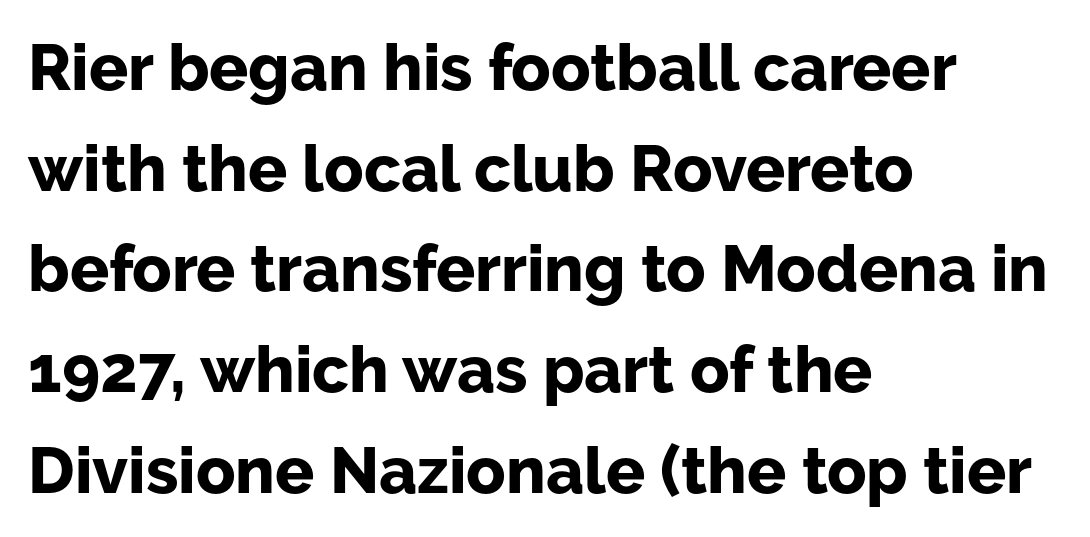
Q: Is the text bold? A: Yes.
Q: Is the text italic (slanted)? A: No, it is upright.
Q: Is the typeface a serif or a sans-serif typeface? A: Sans-serif.
Q: Is the text underlined? A: No.
Q: How is the paragraph aligned? A: Left-aligned.
Q: Is the spacing between letters normal or unusually wide? A: Normal.
Q: Is the spacing between lines tight, normal or loose? A: Normal.
Q: Width (condensed, normal, or wide)? A: Normal.
Q: Stroke contrast? A: Low.
Q: x-height? A: Medium.
Q: Monospaced? A: No.
